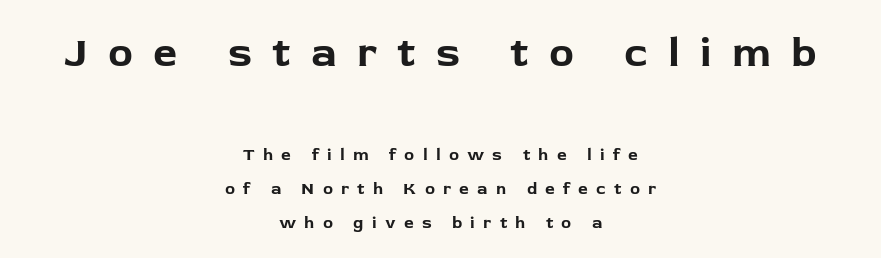
Q: Is the text bold? A: Yes.
Q: Is the text italic (slanted)? A: No, it is upright.
Q: Is the typeface a serif or a sans-serif typeface? A: Sans-serif.
Q: Is the text underlined? A: No.
Q: How is the paragraph aligned? A: Centered.
Q: Is the spacing between letters normal or unusually wide? A: Unusually wide.
Q: Is the spacing between lines tight, normal or loose? A: Loose.
Q: Which block of text is set in a larger size, the first (top) or the second (bottom)? A: The first (top) one.
Q: Width (condensed, normal, or wide)? A: Normal.
Q: Stroke contrast? A: Low.
Q: x-height? A: Medium.
Q: Monospaced? A: No.
